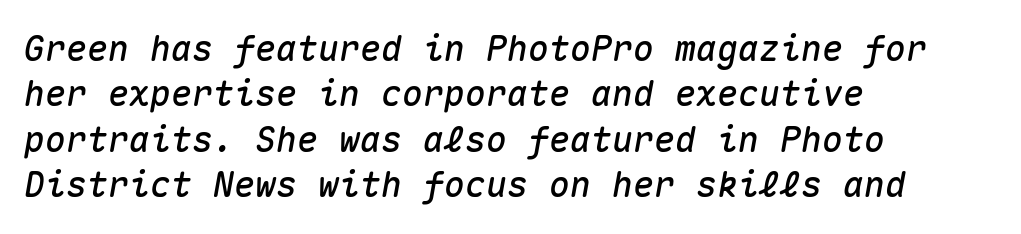
The image shows 35 px text type, italic (leaning right), monospaced; set left-aligned, normal line spacing (1.3x), normal letter spacing, not underlined; medium stroke contrast and a medium x-height.
